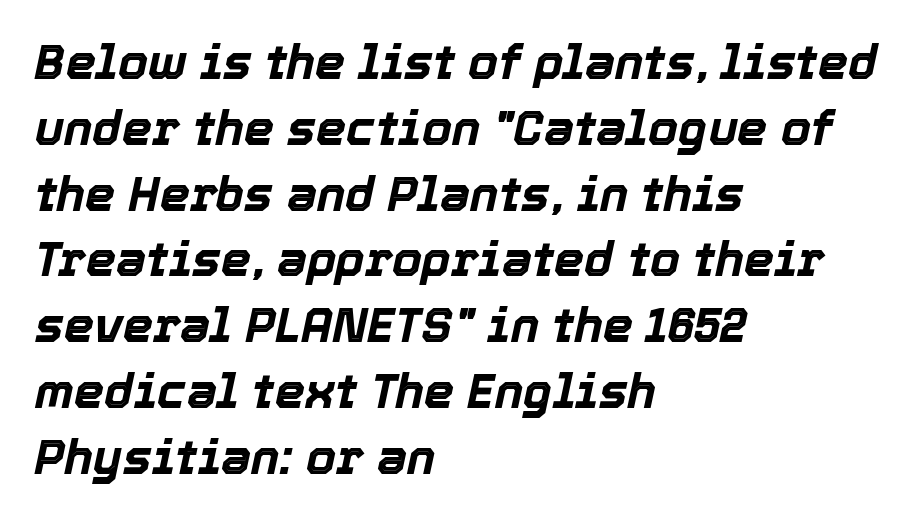
Q: Is the text bold? A: Yes.
Q: Is the text italic (slanted)? A: Yes, it leans right by about 12 degrees.
Q: Is the text underlined? A: No.
Q: How is the paragraph aligned? A: Left-aligned.
Q: Is the spacing between letters normal or unusually wide? A: Normal.
Q: Is the spacing between lines tight, normal or loose? A: Normal.
Q: Width (condensed, normal, or wide)? A: Normal.
Q: x-height? A: Medium.
Q: Monospaced? A: No.
